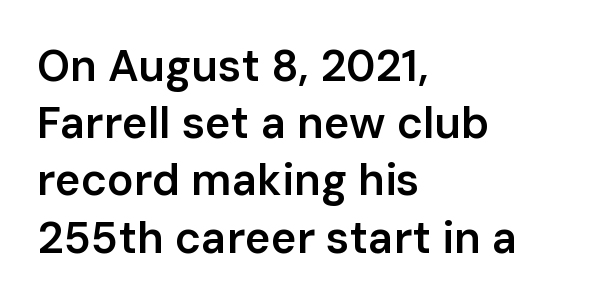
Q: Is the text bold? A: Semi-bold.
Q: Is the text italic (slanted)? A: No, it is upright.
Q: Is the typeface a serif or a sans-serif typeface? A: Sans-serif.
Q: Is the text underlined? A: No.
Q: How is the paragraph aligned? A: Left-aligned.
Q: Is the spacing between letters normal or unusually wide? A: Normal.
Q: Is the spacing between lines tight, normal or loose? A: Normal.
Q: Width (condensed, normal, or wide)? A: Normal.
Q: Stroke contrast? A: Low.
Q: x-height? A: Medium.
Q: Monospaced? A: No.
